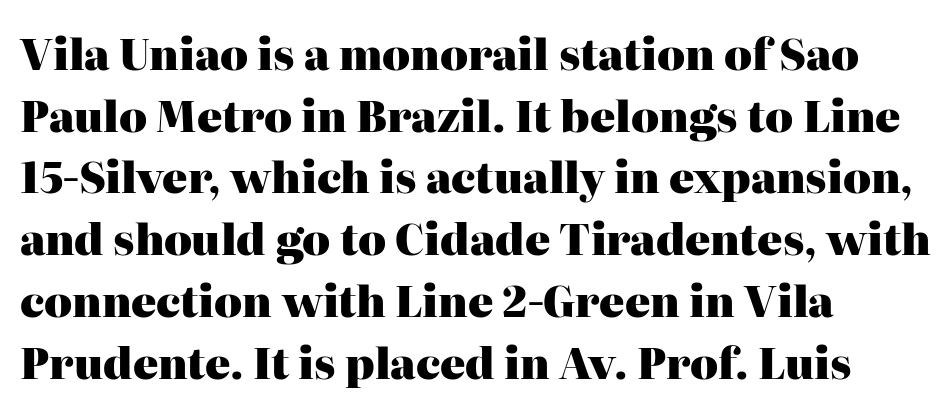
{"serif": "yes", "italic": "no", "bold": "yes", "weight": "heavy", "width": "normal", "stroke_contrast": "high", "x_height": "medium", "monospaced": "no", "underline": "no", "align": "left", "line_spacing": "normal", "line_spacing_ratio": 1.47, "letter_spacing": "normal", "letter_spacing_em": 0.0, "glyph_px": 42}
